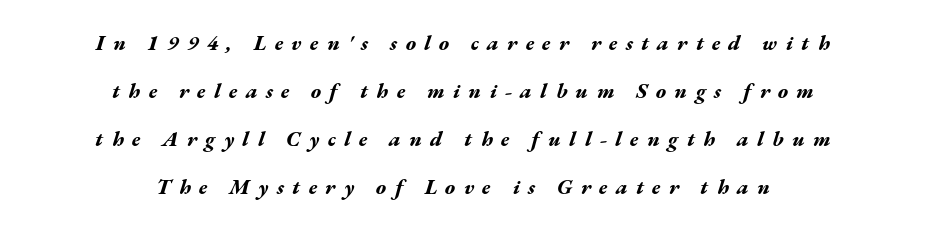
The image shows 21 px bold type, italic (leaning right); set centered, loose line spacing (2.28x), unusually wide letter spacing (+0.4 em), not underlined.
